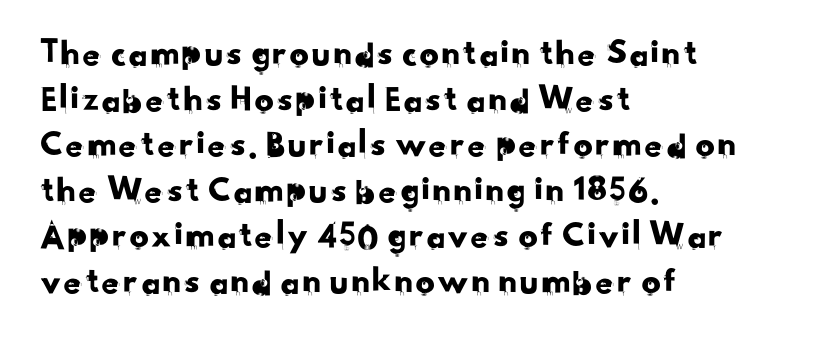
Q: Is the typeface a serif or a sans-serif typeface? A: Sans-serif.
Q: Is the text underlined? A: No.
Q: How is the paragraph aligned? A: Left-aligned.
Q: Is the spacing between letters normal or unusually wide? A: Normal.
Q: Width (condensed, normal, or wide)? A: Normal.
Q: Stroke contrast? A: Low.
Q: x-height? A: Small.
Q: Monospaced? A: No.
